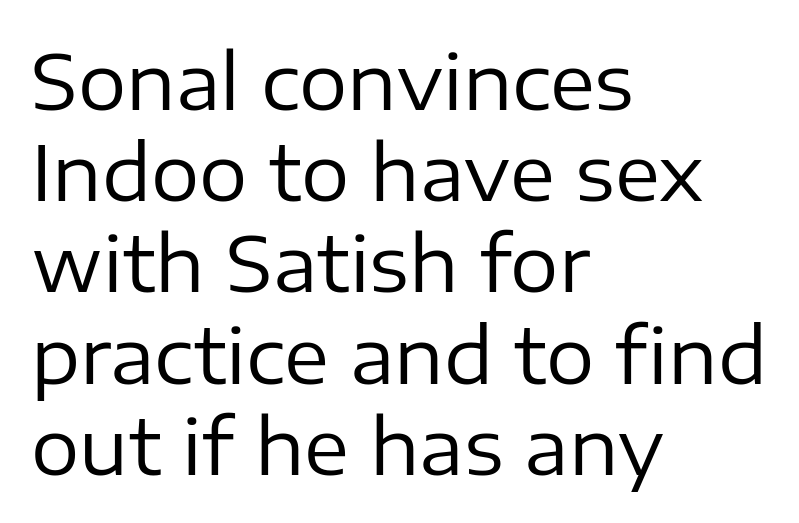
{"serif": "no", "italic": "no", "bold": "no", "weight": "regular", "width": "normal", "stroke_contrast": "low", "x_height": "medium", "monospaced": "no", "underline": "no", "align": "left", "line_spacing_ratio": 1.2, "letter_spacing": "normal", "letter_spacing_em": 0.0, "glyph_px": 76}
